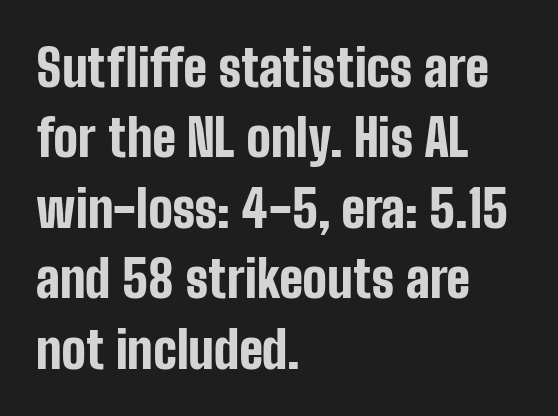
Q: Is the text bold? A: Yes.
Q: Is the text italic (slanted)? A: No, it is upright.
Q: Is the typeface a serif or a sans-serif typeface? A: Sans-serif.
Q: Is the text underlined? A: No.
Q: How is the paragraph aligned? A: Left-aligned.
Q: Is the spacing between letters normal or unusually wide? A: Normal.
Q: Is the spacing between lines tight, normal or loose? A: Normal.
Q: Width (condensed, normal, or wide)? A: Condensed.
Q: Stroke contrast? A: Low.
Q: x-height? A: Medium.
Q: Monospaced? A: No.
